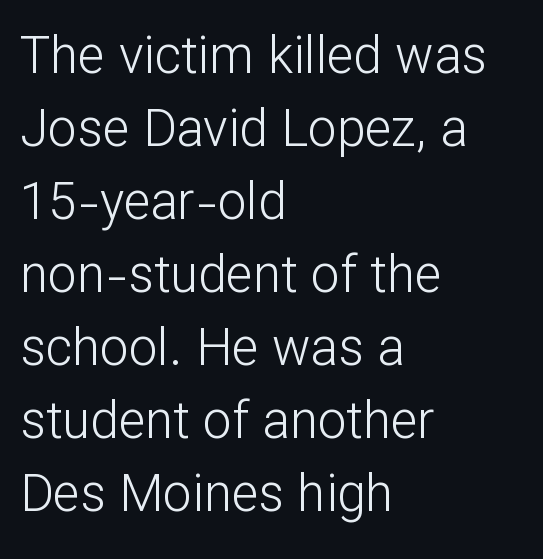
{"serif": "no", "italic": "no", "bold": "no", "weight": "light", "width": "normal", "stroke_contrast": "low", "x_height": "medium", "monospaced": "no", "underline": "no", "align": "left", "line_spacing": "normal", "line_spacing_ratio": 1.43, "letter_spacing": "normal", "letter_spacing_em": 0.0, "glyph_px": 51}
